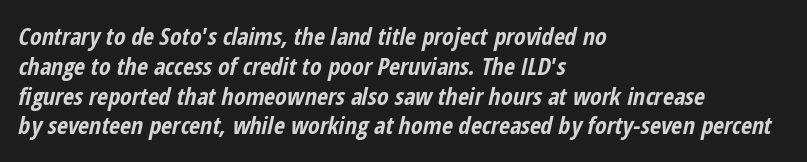
Q: Is the text bold? A: Yes.
Q: Is the text italic (slanted)? A: Yes, it leans right by about 12 degrees.
Q: Is the text underlined? A: No.
Q: How is the paragraph aligned? A: Left-aligned.
Q: Is the spacing between letters normal or unusually wide? A: Normal.
